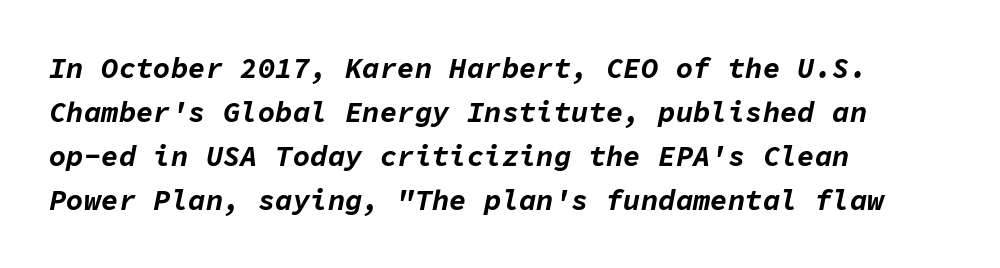
The image shows 29 px bold type, italic (leaning right), monospaced; set left-aligned, normal line spacing (1.52x), normal letter spacing, not underlined; low stroke contrast and a medium x-height.
